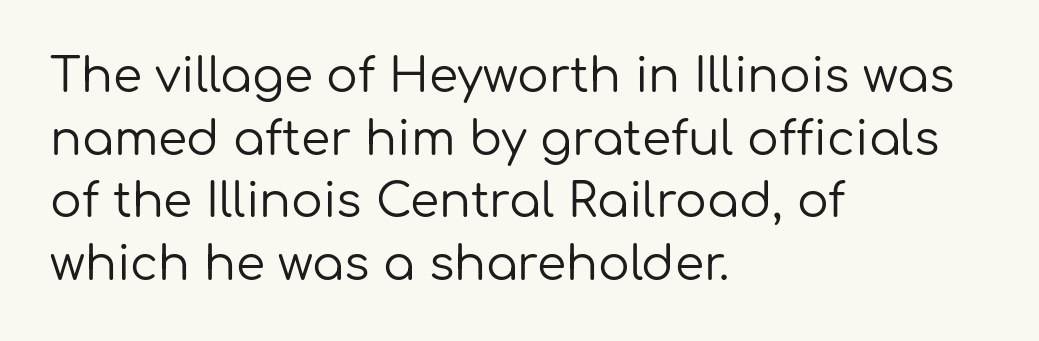
No feet cap the strokes, marking this as sans-serif type. Baseline-to-baseline distance is the conventional proportion of letter height. Summary of weight: not heavy and not bold. Italic? Not at all — the glyphs are vertical. Quick note: underline off. The typesetter chose a ragged-right arrangement here.
